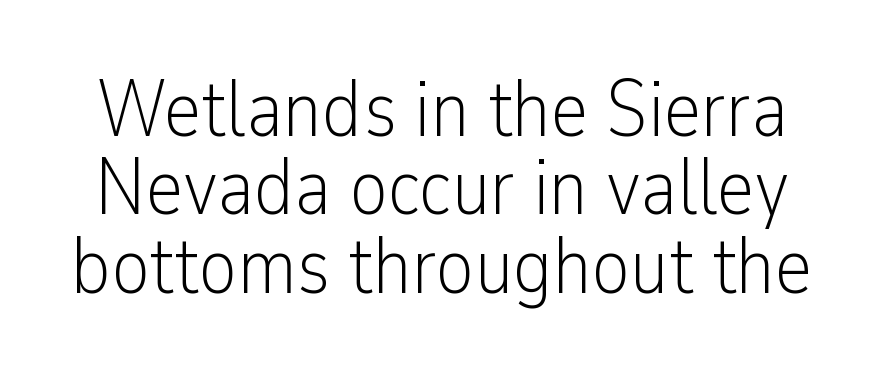
{"serif": "no", "italic": "no", "bold": "no", "weight": "light", "width": "condensed", "stroke_contrast": "low", "x_height": "medium", "monospaced": "no", "underline": "no", "line_spacing": "tight", "line_spacing_ratio": 0.98, "letter_spacing": "normal", "letter_spacing_em": 0.0, "glyph_px": 80}
